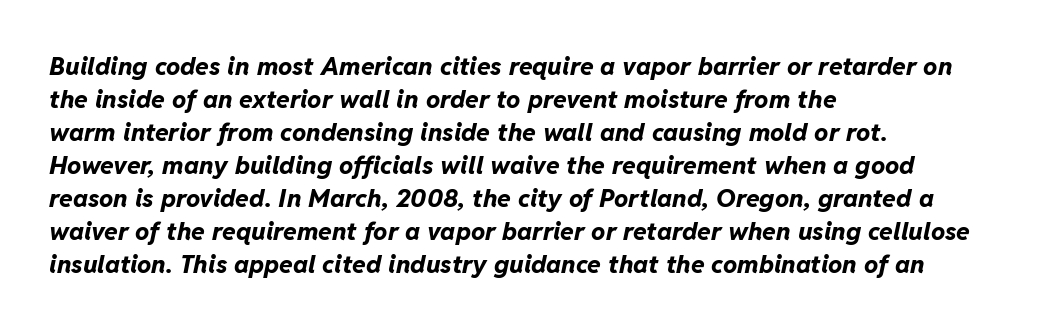
No word sits above an underline. Layout note: lines flush left. You'd pick this weight for a headline — it's a proper bold. The rendering uses a moderate line-height, typical for paragraphs. This sample uses plain, unmodified letter spacing. There's an unmistakable incline to the writing here.
